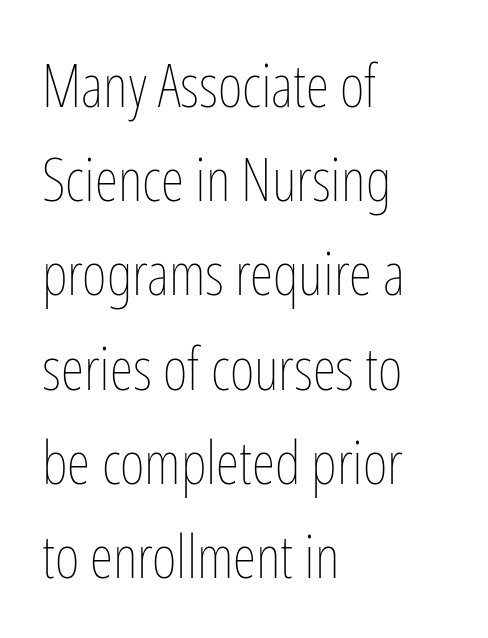
Stems here are at most as thick as an everyday book face. This rendering uses left alignment, leaving the right contour irregular. When letters stand straight like this, we call the style roman or upright. Note the varied advance widths — an 'i' is clearly narrower than an 'm'. Letters rest on an invisible, unmarked baseline.
